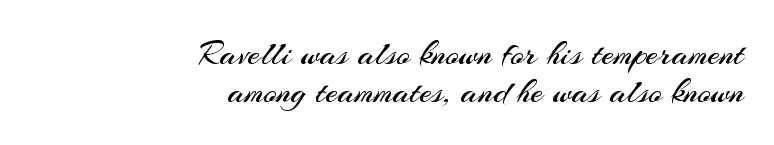
Q: Is the text bold? A: No.
Q: Is the text italic (slanted)? A: Yes.
Q: Is the typeface a serif or a sans-serif typeface? A: Sans-serif.
Q: Is the text underlined? A: No.
Q: How is the paragraph aligned? A: Right-aligned.
Q: Is the spacing between letters normal or unusually wide? A: Normal.
Q: Is the spacing between lines tight, normal or loose? A: Tight.
Q: Width (condensed, normal, or wide)? A: Normal.
Q: Stroke contrast? A: Medium.
Q: x-height? A: Small.
Q: Monospaced? A: No.
